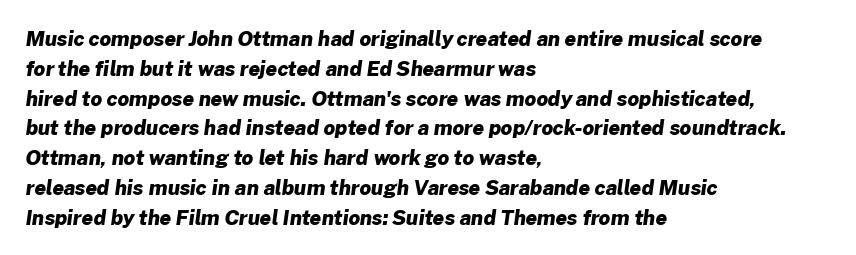
Q: Is the text bold? A: Yes.
Q: Is the text underlined? A: No.
Q: How is the paragraph aligned? A: Left-aligned.
Q: Is the spacing between letters normal or unusually wide? A: Normal.
Q: Is the spacing between lines tight, normal or loose? A: Normal.
